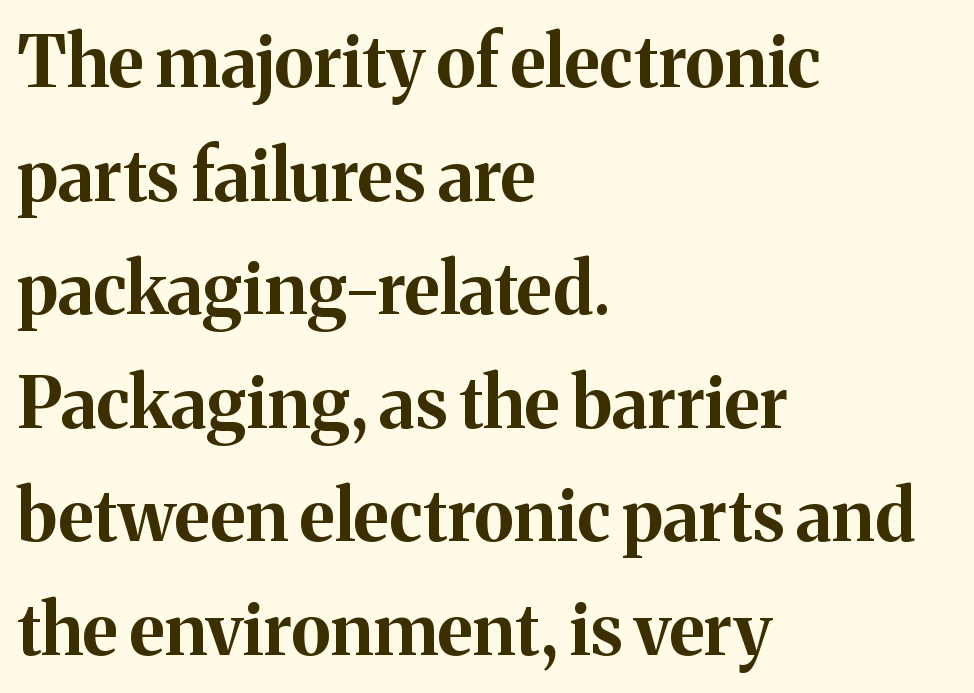
The image shows 71 px bold serif type, upright; set left-aligned, normal line spacing (1.6x), normal letter spacing, not underlined; medium stroke contrast and a medium x-height.
